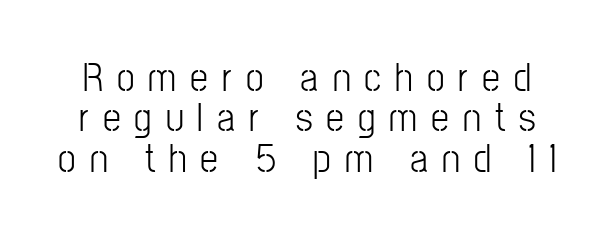
{"serif": "no", "italic": "no", "bold": "no", "weight": "light", "width": "condensed", "stroke_contrast": "low", "x_height": "medium", "monospaced": "no", "underline": "no", "line_spacing": "tight", "line_spacing_ratio": 1.01, "letter_spacing": "wide", "letter_spacing_em": 0.35, "glyph_px": 40}
